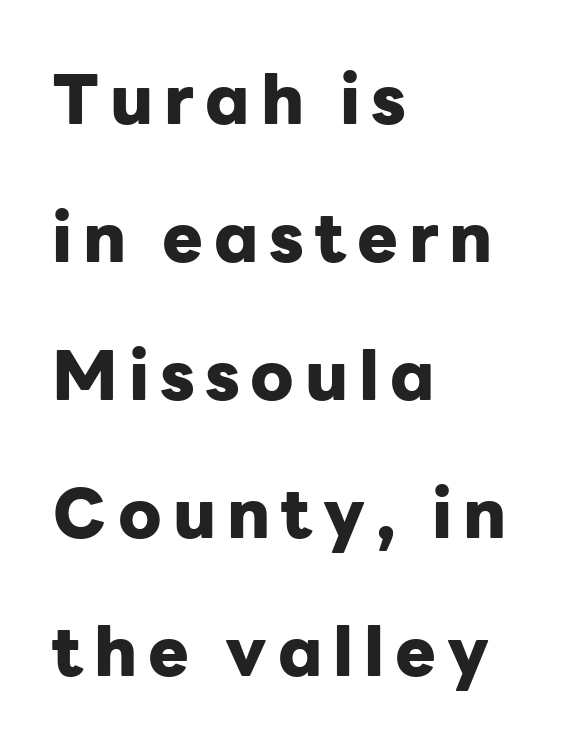
{"serif": "no", "italic": "no", "bold": "yes", "weight": "heavy", "width": "normal", "stroke_contrast": "low", "x_height": "medium", "monospaced": "no", "underline": "no", "align": "left", "line_spacing": "loose", "line_spacing_ratio": 2.03, "glyph_px": 68}
